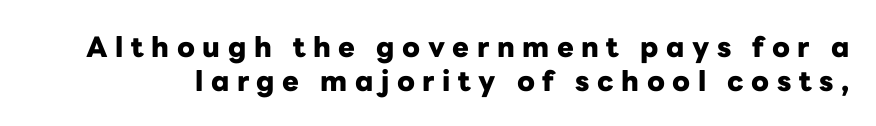
{"serif": "no", "italic": "no", "bold": "yes", "weight": "heavy", "width": "normal", "stroke_contrast": "low", "x_height": "medium", "monospaced": "no", "underline": "no", "line_spacing_ratio": 1.2, "letter_spacing": "wide", "letter_spacing_em": 0.27, "glyph_px": 28}
